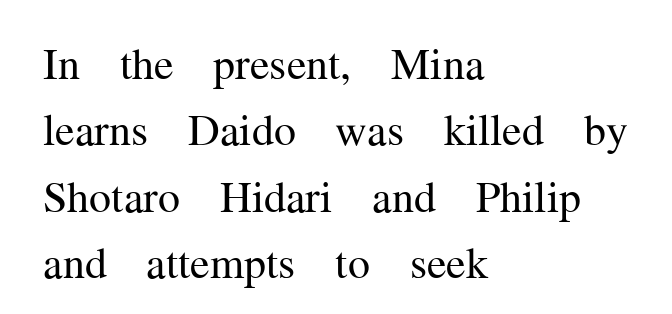
Q: Is the text bold? A: No.
Q: Is the text italic (slanted)? A: No, it is upright.
Q: Is the typeface a serif or a sans-serif typeface? A: Serif.
Q: Is the text underlined? A: No.
Q: How is the paragraph aligned? A: Left-aligned.
Q: Is the spacing between letters normal or unusually wide? A: Normal.
Q: Is the spacing between lines tight, normal or loose? A: Normal.
Q: Width (condensed, normal, or wide)? A: Normal.
Q: Stroke contrast? A: Medium.
Q: x-height? A: Medium.
Q: Monospaced? A: No.
